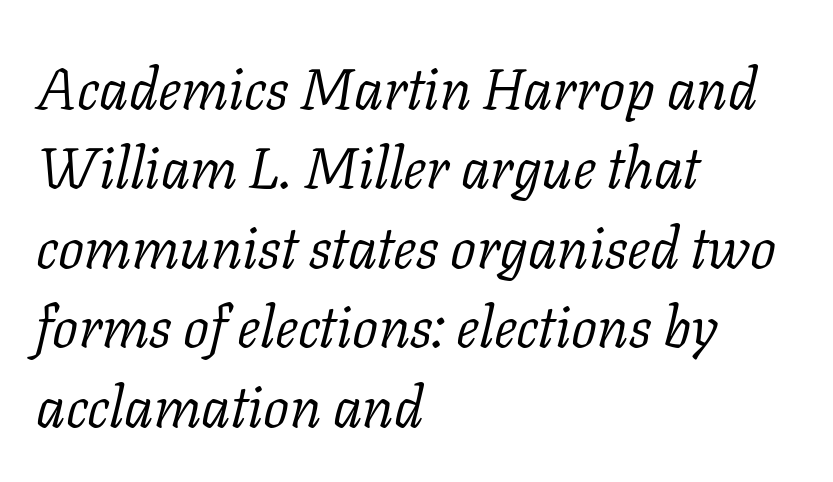
Q: Is the text bold? A: No.
Q: Is the text italic (slanted)? A: Yes, it leans right by about 11 degrees.
Q: Is the typeface a serif or a sans-serif typeface? A: Serif.
Q: Is the text underlined? A: No.
Q: How is the paragraph aligned? A: Left-aligned.
Q: Is the spacing between letters normal or unusually wide? A: Normal.
Q: Is the spacing between lines tight, normal or loose? A: Normal.
Q: Width (condensed, normal, or wide)? A: Normal.
Q: Stroke contrast? A: Low.
Q: x-height? A: Medium.
Q: Monospaced? A: No.
